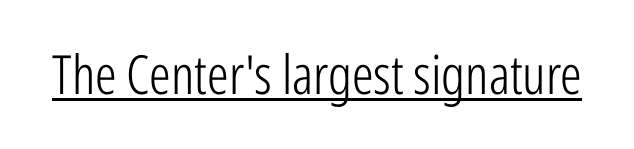
Q: Is the text bold? A: No.
Q: Is the text italic (slanted)? A: No, it is upright.
Q: Is the typeface a serif or a sans-serif typeface? A: Sans-serif.
Q: Is the text underlined? A: Yes.
Q: Is the spacing between letters normal or unusually wide? A: Normal.
Q: Width (condensed, normal, or wide)? A: Condensed.
Q: Stroke contrast? A: Low.
Q: x-height? A: Medium.
Q: Monospaced? A: No.
